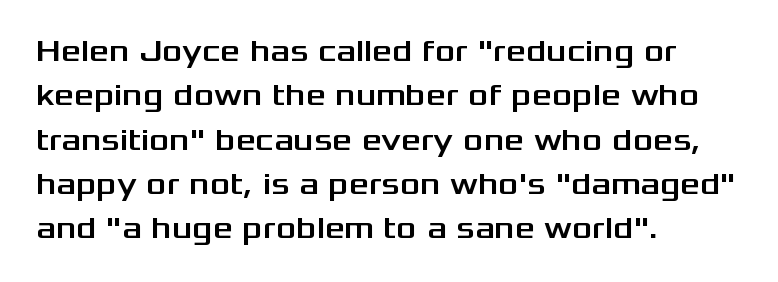
The image shows 31 px wide sans-serif type, upright; set left-aligned, normal line spacing (1.43x), normal letter spacing, not underlined; medium stroke contrast and a medium x-height.
